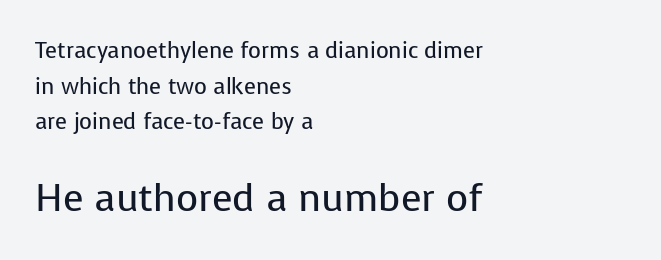
Whoever set this made the second block the dominant, larger element. The lines in this sample share a left origin and differ only in where they stop. Quick note: not italic, upright. The passage shown is not underscored anywhere. Look at the tracking — it's just the regular setting, nothing added.
